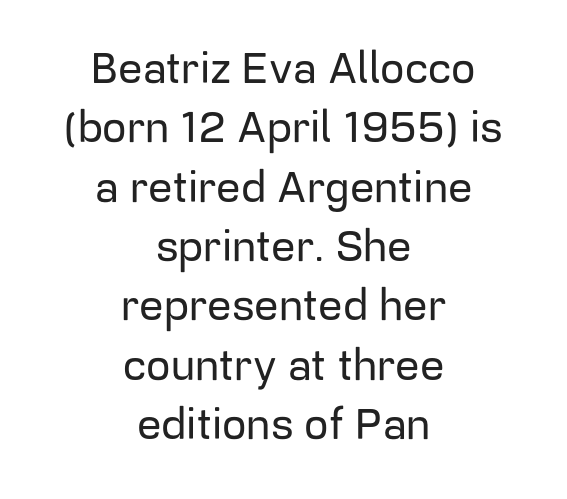
{"serif": "no", "italic": "no", "width": "normal", "stroke_contrast": "low", "x_height": "medium", "monospaced": "no", "underline": "no", "align": "center", "line_spacing": "normal", "line_spacing_ratio": 1.38, "letter_spacing": "normal", "letter_spacing_em": 0.0, "glyph_px": 43}
